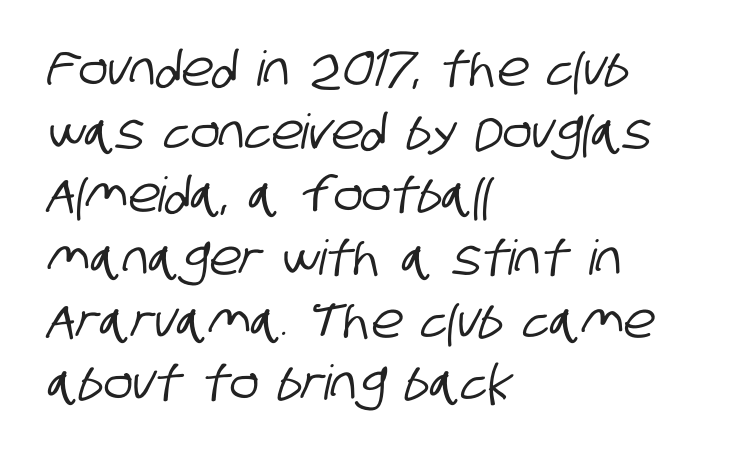
{"serif": "no", "width": "condensed", "stroke_contrast": "low", "x_height": "large", "monospaced": "no", "underline": "no", "align": "left", "line_spacing": "normal", "line_spacing_ratio": 1.31, "letter_spacing": "normal", "letter_spacing_em": 0.0, "glyph_px": 48}
